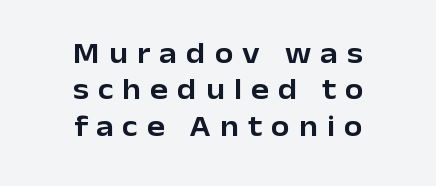
The axis of the letterforms is exactly vertical. Look at the tracking — it's clearly loosened, letters drifting apart. Descenders are the only things crossing below the line. Think of a printed novel: that variable character pitch is what you see here. Type style note: lacks serifs. This rendering uses center alignment, leaving both contours irregular but symmetric.
